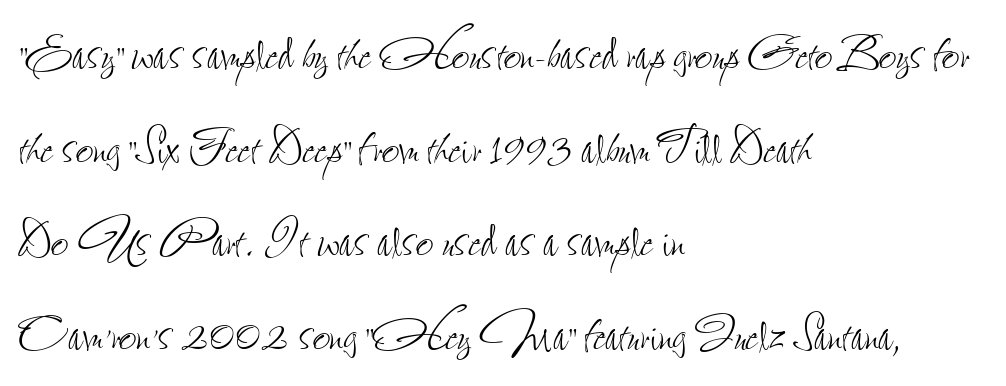
{"bold": "no", "weight": "thin", "width": "condensed", "stroke_contrast": "low", "x_height": "small", "monospaced": "no", "underline": "no", "align": "left", "line_spacing": "normal", "line_spacing_ratio": 1.51, "letter_spacing": "normal", "letter_spacing_em": 0.0, "glyph_px": 62}
